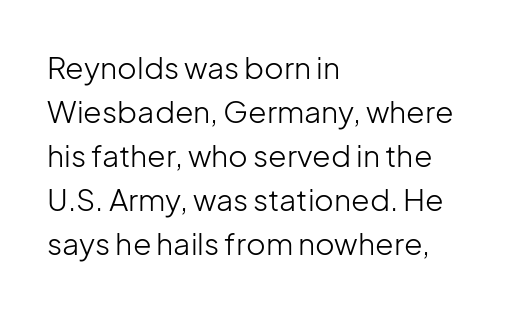
Unmarked baselines from the first word to the last. Quick note: interline space is typical. Vertical stems look standard width or narrower in stroke. Students, note that the glyphs here touch the page at normal intervals. Every row of glyphs begins at an identical x-position on the left. The characters display no serif detailing; their extremities are plain.
